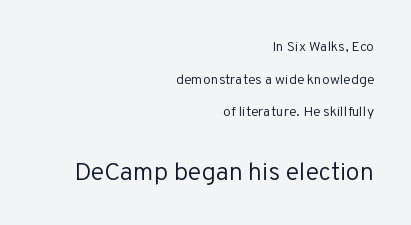
{"italic": "no", "bold": "no", "underline": "no", "align": "right", "line_spacing": "loose", "line_spacing_ratio": 2.33, "letter_spacing": "normal", "letter_spacing_em": 0.0, "larger_block": "second", "size_ratio": 1.79, "glyph_px": 25}
